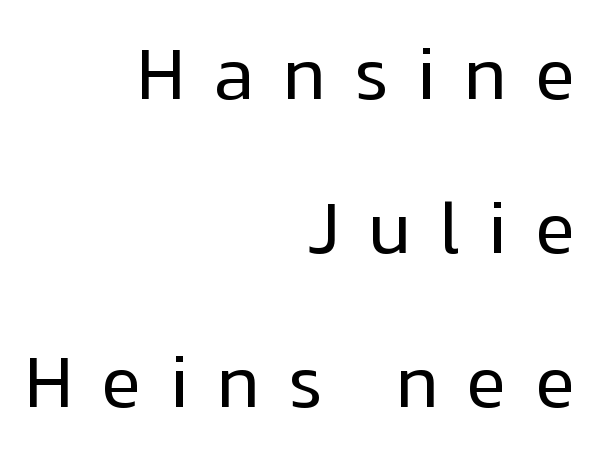
You could fit nearly another row in the gap between these rows. Heaviness? Minimal to ordinary, like unemphasized prose. Words appear elongated and porous because spacing is wide. The zone under the glyphs is completely vacant. Designer's note — italics off, roman on.
